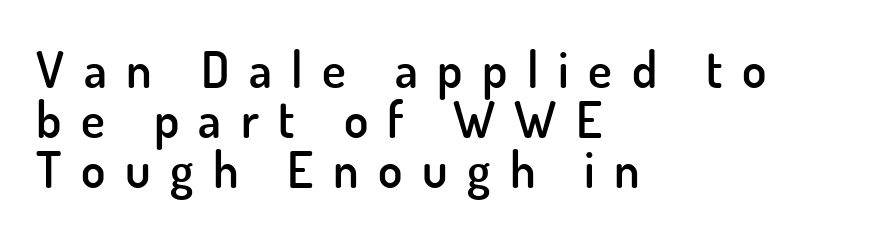
The image shows 50 px semibold sans-serif type, upright; set left-aligned, tight line spacing (1.0x), unusually wide letter spacing (+0.39 em), not underlined; low stroke contrast and a small x-height.
